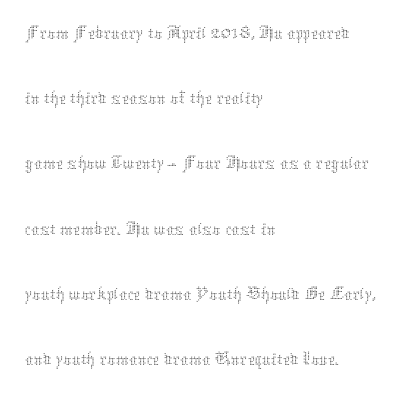
{"italic": "no", "bold": "no", "weight": "thin", "width": "normal", "stroke_contrast": "medium", "x_height": "medium", "monospaced": "no", "underline": "no", "align": "left", "line_spacing": "normal", "line_spacing_ratio": 1.59, "letter_spacing": "normal", "letter_spacing_em": 0.0, "glyph_px": 41}
